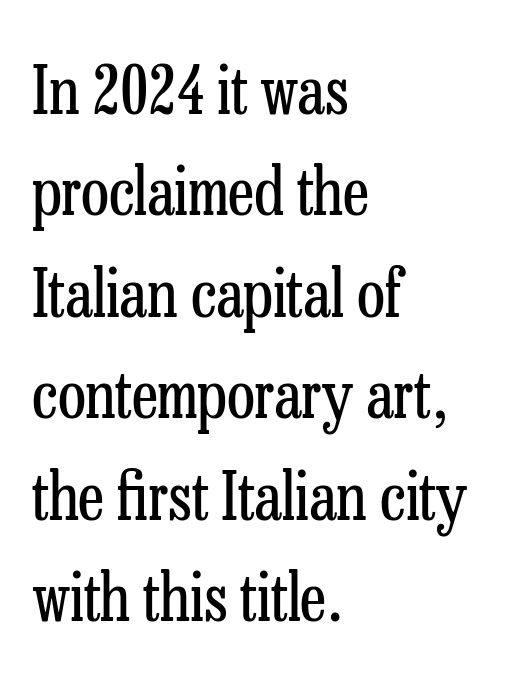
Q: Is the text bold? A: No.
Q: Is the text italic (slanted)? A: No, it is upright.
Q: Is the typeface a serif or a sans-serif typeface? A: Serif.
Q: Is the text underlined? A: No.
Q: How is the paragraph aligned? A: Left-aligned.
Q: Is the spacing between letters normal or unusually wide? A: Normal.
Q: Is the spacing between lines tight, normal or loose? A: Normal.
Q: Width (condensed, normal, or wide)? A: Condensed.
Q: Stroke contrast? A: Low.
Q: x-height? A: Medium.
Q: Monospaced? A: No.
